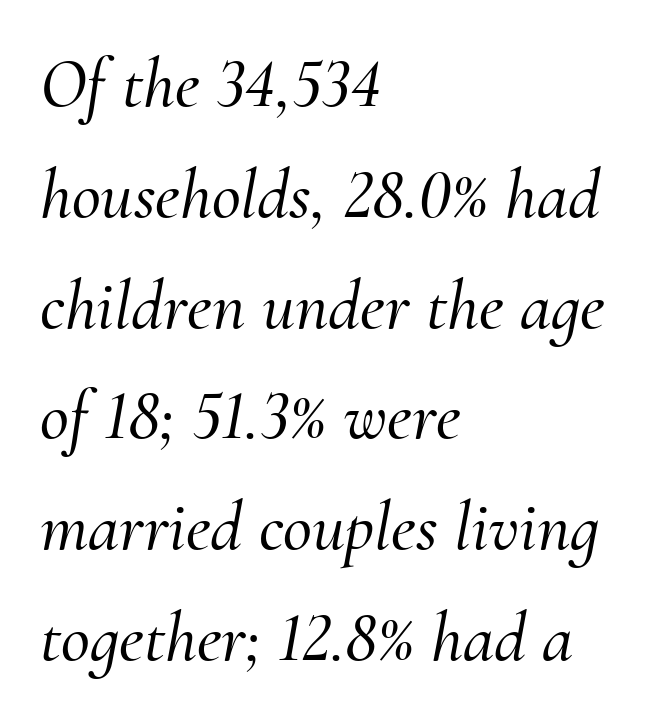
Q: Is the text italic (slanted)? A: Yes, it leans right by about 10 degrees.
Q: Is the typeface a serif or a sans-serif typeface? A: Serif.
Q: Is the text underlined? A: No.
Q: How is the paragraph aligned? A: Left-aligned.
Q: Is the spacing between letters normal or unusually wide? A: Normal.
Q: Is the spacing between lines tight, normal or loose? A: Normal.
Q: Width (condensed, normal, or wide)? A: Normal.
Q: Stroke contrast? A: Medium.
Q: x-height? A: Small.
Q: Monospaced? A: No.
